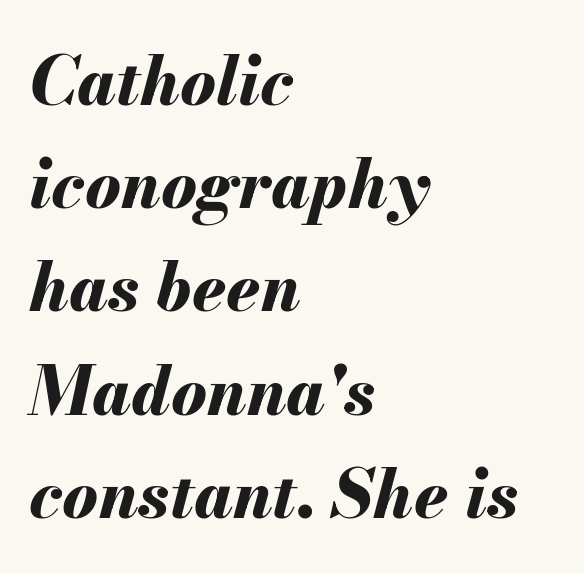
Each glyph is drawn with heavy, bold strokes. A typesetter would call this leading conventional body-copy spacing. Slant detected: the letters are inclined. Underlining? Definitely not there. Horizontally, the lines are justified to the leading edge only. Each word holds together tightly as a unit, with standard inter-letter gaps.
